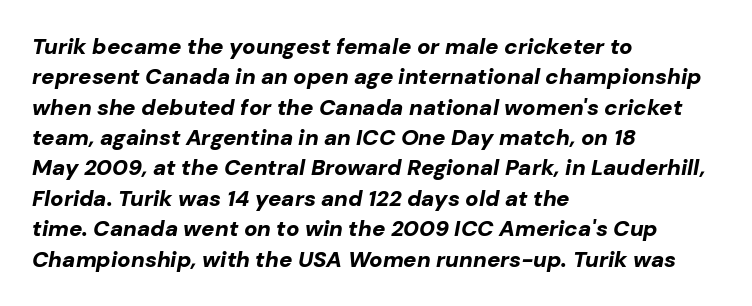
Beneath every word, the page is bare. Emphasis-style slanted type is in use. Vertical spacing — default. Line beginnings align vertically; line endings do not.
